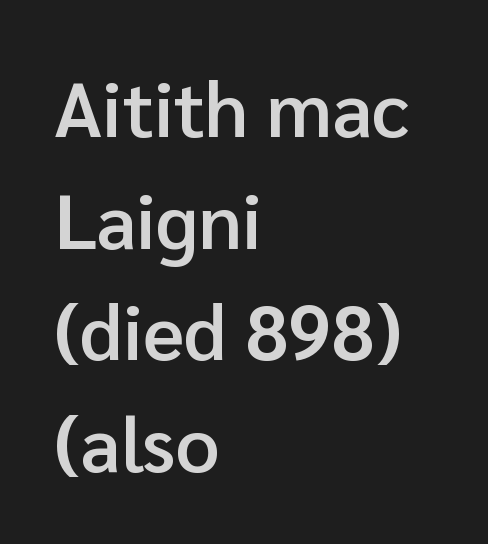
The image shows 77 px semibold sans-serif type, upright; set left-aligned, normal line spacing (1.45x), normal letter spacing, not underlined; low stroke contrast and a medium x-height.
